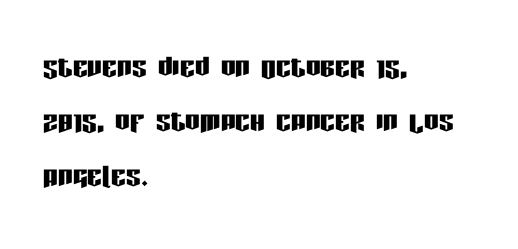
Q: Is the text italic (slanted)? A: No, it is upright.
Q: Is the typeface a serif or a sans-serif typeface? A: Sans-serif.
Q: Is the text underlined? A: No.
Q: How is the paragraph aligned? A: Left-aligned.
Q: Is the spacing between letters normal or unusually wide? A: Normal.
Q: Is the spacing between lines tight, normal or loose? A: Normal.
Q: Width (condensed, normal, or wide)? A: Condensed.
Q: Stroke contrast? A: Low.
Q: x-height? A: Large.
Q: Monospaced? A: No.
